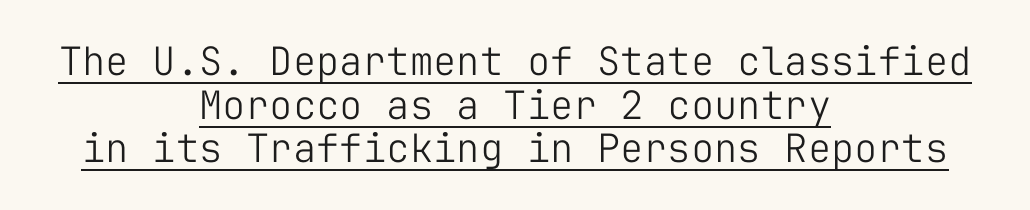
The font sits on the lighter half of the weight spectrum, regular included. Tightly led — the rows are bunched. It's the straight-up-and-down kind of type. In CSS terms this would be text-align: center. The sample's only ornament is a line tracing under the words.
